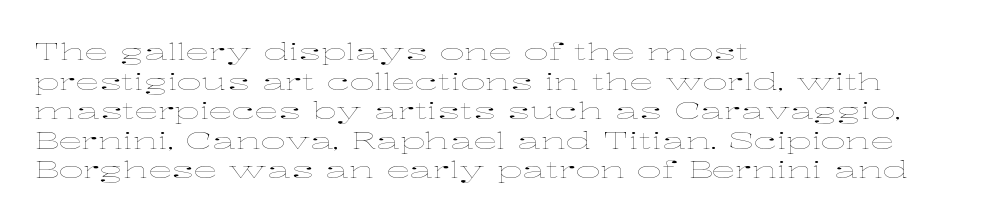
Words appear dense and cohesive because spacing is normal. Stem width sits at or under what a default text font uses. Honestly, there is no underline to notice here at all. The lettering stays uniformly vertical, giving the passage a roman look.
